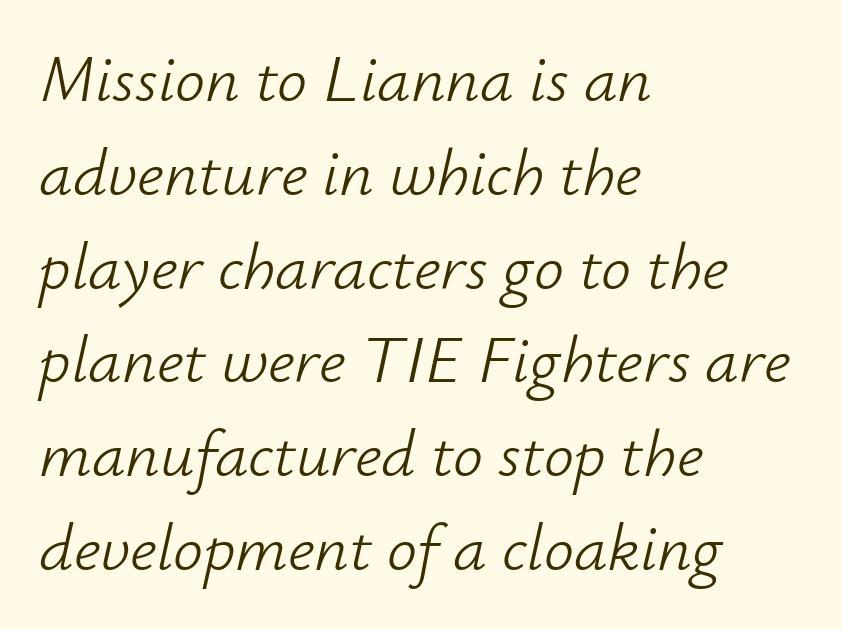
{"italic": "yes", "lean": "right", "slant_degrees": 12, "bold": "no", "weight": "light", "width": "normal", "stroke_contrast": "low", "x_height": "small", "monospaced": "no", "underline": "no", "align": "left", "line_spacing": "normal", "line_spacing_ratio": 1.4, "letter_spacing": "normal", "letter_spacing_em": 0.0, "glyph_px": 67}
